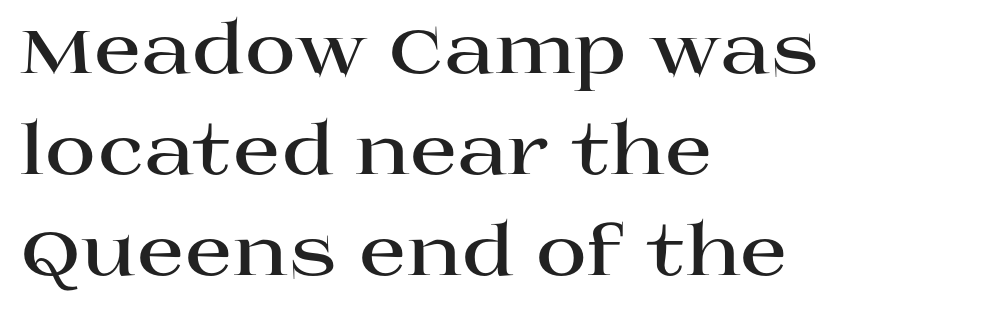
The image shows 70 px bold, wide serif type, upright; set left-aligned, normal line spacing (1.44x), normal letter spacing, not underlined; high stroke contrast and a large x-height.
